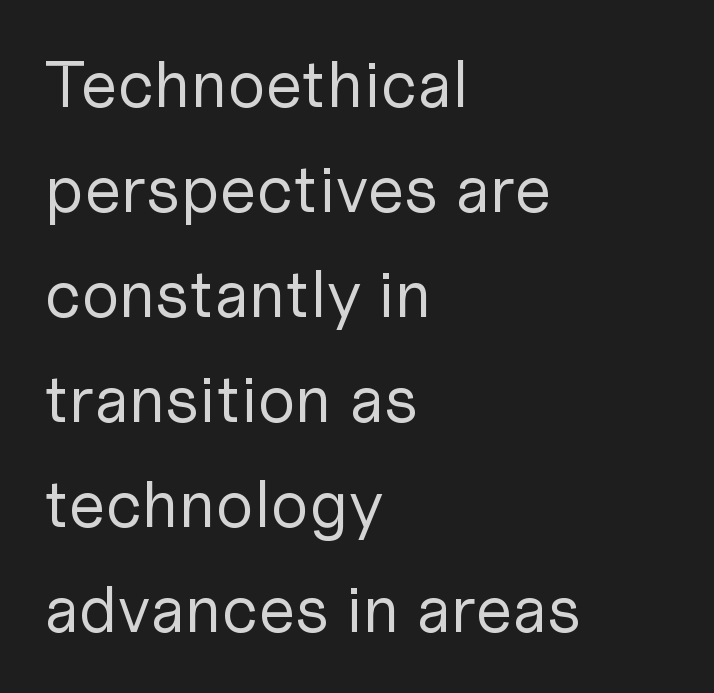
{"serif": "no", "italic": "no", "bold": "no", "weight": "regular", "width": "normal", "stroke_contrast": "low", "x_height": "medium", "monospaced": "no", "underline": "no", "align": "left", "line_spacing": "normal", "line_spacing_ratio": 1.59, "letter_spacing": "normal", "letter_spacing_em": 0.0, "glyph_px": 66}
